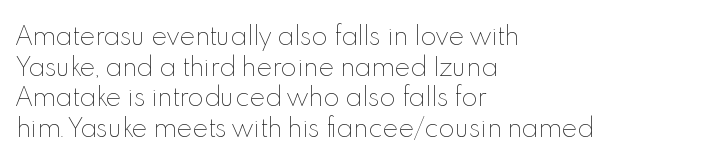
Q: Is the text bold? A: No.
Q: Is the text italic (slanted)? A: No, it is upright.
Q: Is the text underlined? A: No.
Q: How is the paragraph aligned? A: Left-aligned.
Q: Is the spacing between letters normal or unusually wide? A: Normal.
Q: Is the spacing between lines tight, normal or loose? A: Normal.
